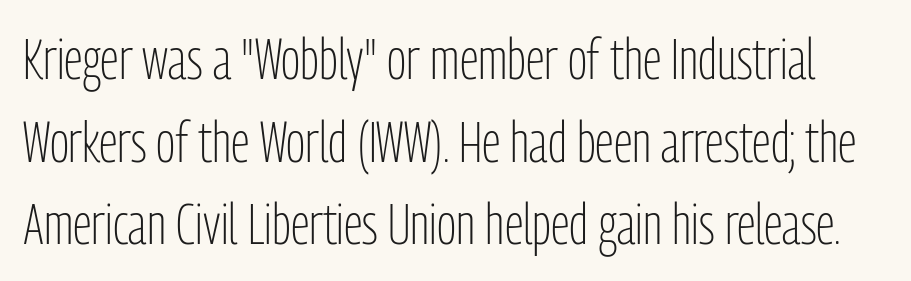
Q: Is the text bold? A: No.
Q: Is the text italic (slanted)? A: No, it is upright.
Q: Is the typeface a serif or a sans-serif typeface? A: Sans-serif.
Q: Is the text underlined? A: No.
Q: Is the spacing between letters normal or unusually wide? A: Normal.
Q: Is the spacing between lines tight, normal or loose? A: Normal.
Q: Width (condensed, normal, or wide)? A: Condensed.
Q: Stroke contrast? A: Low.
Q: x-height? A: Medium.
Q: Monospaced? A: No.
